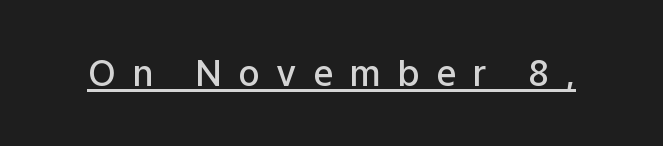
The image shows 36 px semibold sans-serif type, upright; set unusually wide letter spacing (+0.45 em), underlined; low stroke contrast and a medium x-height.
